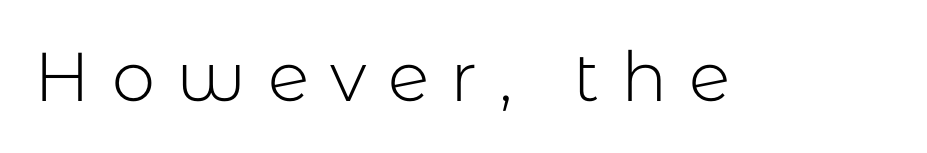
{"serif": "no", "italic": "no", "bold": "no", "weight": "light", "width": "normal", "stroke_contrast": "low", "x_height": "medium", "monospaced": "no", "underline": "no", "letter_spacing": "wide", "letter_spacing_em": 0.31, "glyph_px": 69}
